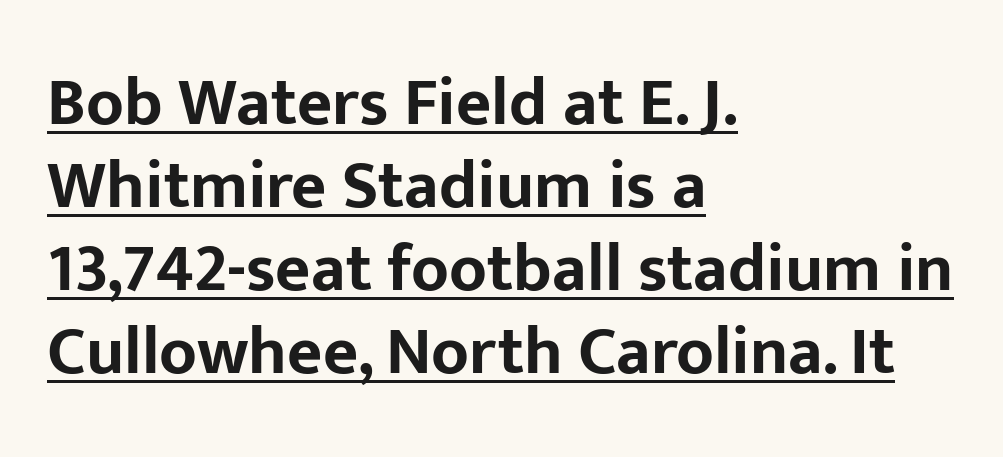
{"serif": "no", "italic": "no", "bold": "yes", "weight": "bold", "width": "normal", "stroke_contrast": "low", "x_height": "medium", "monospaced": "no", "underline": "yes", "align": "left", "line_spacing_ratio": 1.22, "letter_spacing": "normal", "letter_spacing_em": 0.0, "glyph_px": 68}
